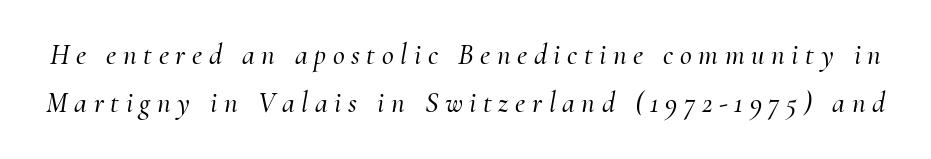
Yep, that's italic — everything's leaning. Glyph-to-glyph distance is far greater than everyday printed text. Check under the words: just untouched page. Each letter keeps its own natural width here, so spacing adapts to shape. Font category for this specimen: serif.
